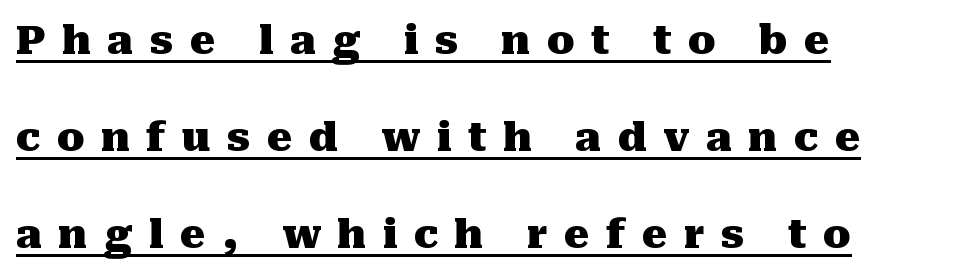
{"serif": "yes", "italic": "no", "bold": "yes", "weight": "heavy", "width": "normal", "stroke_contrast": "medium", "x_height": "medium", "monospaced": "no", "underline": "yes", "align": "left", "line_spacing": "loose", "line_spacing_ratio": 2.43, "letter_spacing": "wide", "letter_spacing_em": 0.41, "glyph_px": 40}
